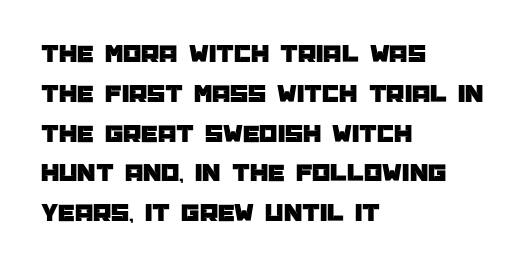
The image shows 26 px text type, upright; set left-aligned, normal line spacing (1.53x), normal letter spacing, not underlined.
